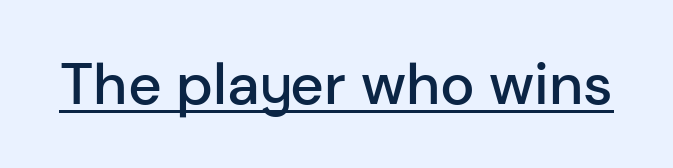
{"serif": "no", "italic": "no", "bold": "semi", "weight": "semibold", "width": "normal", "stroke_contrast": "low", "x_height": "medium", "monospaced": "no", "underline": "yes", "letter_spacing": "normal", "letter_spacing_em": 0.0, "glyph_px": 58}
